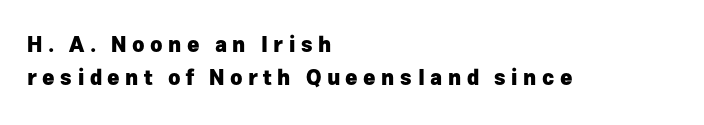
Q: Is the text bold? A: Yes.
Q: Is the text italic (slanted)? A: No, it is upright.
Q: Is the text underlined? A: No.
Q: How is the paragraph aligned? A: Left-aligned.
Q: Is the spacing between letters normal or unusually wide? A: Unusually wide.
Q: Is the spacing between lines tight, normal or loose? A: Normal.
